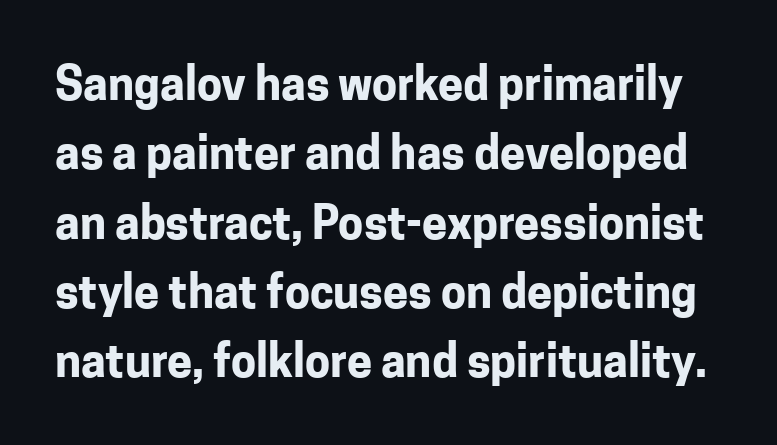
The image shows 45 px bold sans-serif type, upright; set normal line spacing (1.54x), normal letter spacing, not underlined; low stroke contrast and a medium x-height.
